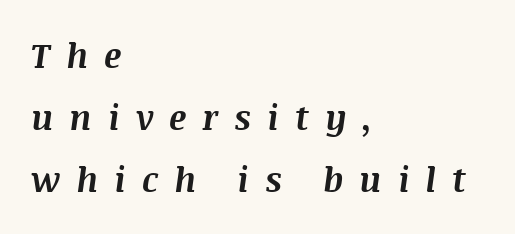
The image shows 34 px bold type, italic (leaning right); set left-aligned, line spacing 1.83x, unusually wide letter spacing (+0.47 em), not underlined; medium stroke contrast and a large x-height.
